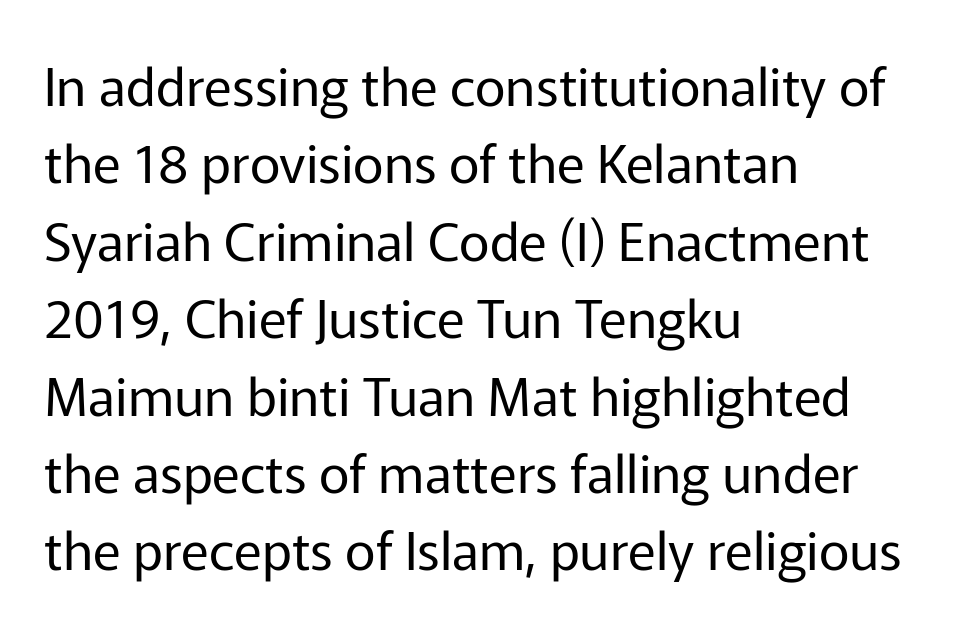
{"serif": "no", "italic": "no", "bold": "no", "weight": "regular", "width": "normal", "stroke_contrast": "low", "x_height": "medium", "monospaced": "no", "underline": "no", "align": "left", "line_spacing": "normal", "line_spacing_ratio": 1.46, "letter_spacing": "normal", "letter_spacing_em": 0.0, "glyph_px": 53}
